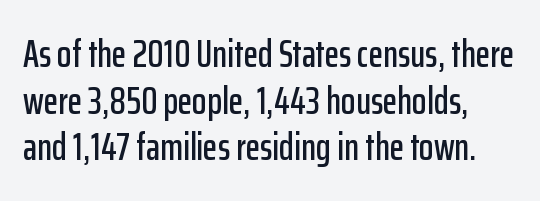
The image shows 38 px condensed sans-serif type, upright; set line spacing 1.23x, normal letter spacing, not underlined; low stroke contrast and a medium x-height.
